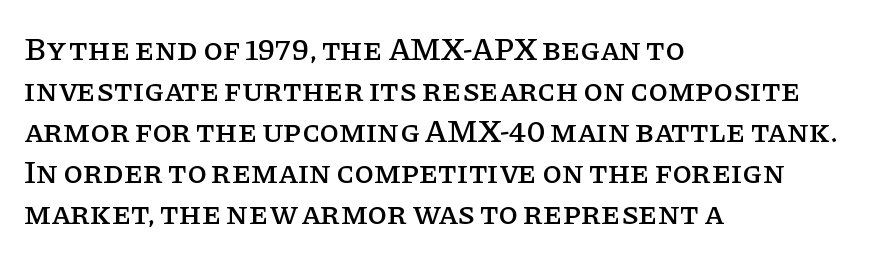
Q: Is the text italic (slanted)? A: No, it is upright.
Q: Is the typeface a serif or a sans-serif typeface? A: Serif.
Q: Is the text underlined? A: No.
Q: How is the paragraph aligned? A: Left-aligned.
Q: Is the spacing between letters normal or unusually wide? A: Normal.
Q: Is the spacing between lines tight, normal or loose? A: Normal.
Q: Width (condensed, normal, or wide)? A: Normal.
Q: Stroke contrast? A: Low.
Q: x-height? A: Large.
Q: Monospaced? A: No.
